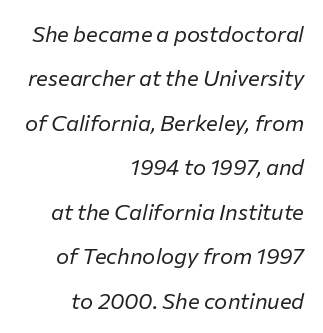
Q: Is the text bold? A: No.
Q: Is the text italic (slanted)? A: Yes, it leans right by about 12 degrees.
Q: Is the text underlined? A: No.
Q: How is the paragraph aligned? A: Right-aligned.
Q: Is the spacing between letters normal or unusually wide? A: Normal.
Q: Is the spacing between lines tight, normal or loose? A: Loose.
